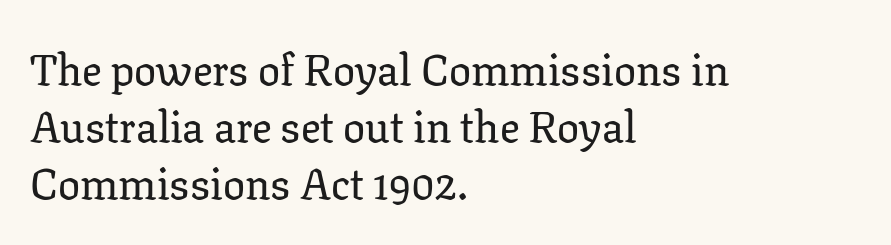
Q: Is the text italic (slanted)? A: No, it is upright.
Q: Is the typeface a serif or a sans-serif typeface? A: Serif.
Q: Is the text underlined? A: No.
Q: How is the paragraph aligned? A: Left-aligned.
Q: Is the spacing between letters normal or unusually wide? A: Normal.
Q: Is the spacing between lines tight, normal or loose? A: Normal.
Q: Width (condensed, normal, or wide)? A: Normal.
Q: Stroke contrast? A: Low.
Q: x-height? A: Medium.
Q: Monospaced? A: No.
